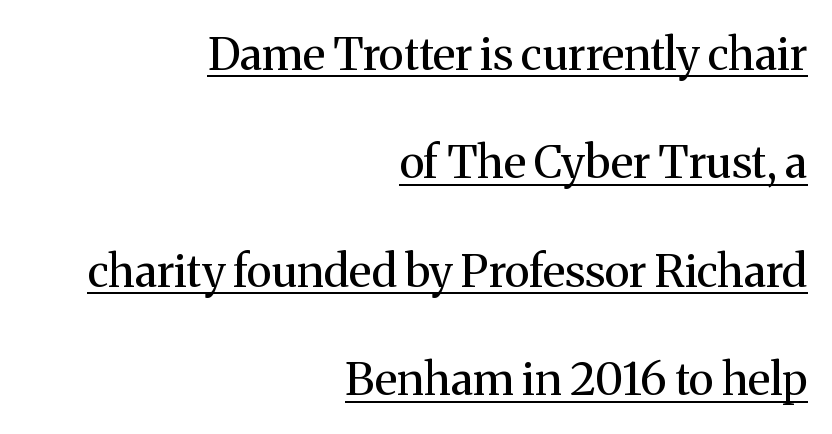
{"serif": "yes", "italic": "no", "bold": "no", "weight": "regular", "width": "normal", "stroke_contrast": "medium", "x_height": "medium", "monospaced": "no", "underline": "yes", "align": "right", "line_spacing": "loose", "line_spacing_ratio": 2.41, "letter_spacing": "normal", "letter_spacing_em": 0.0, "glyph_px": 45}
